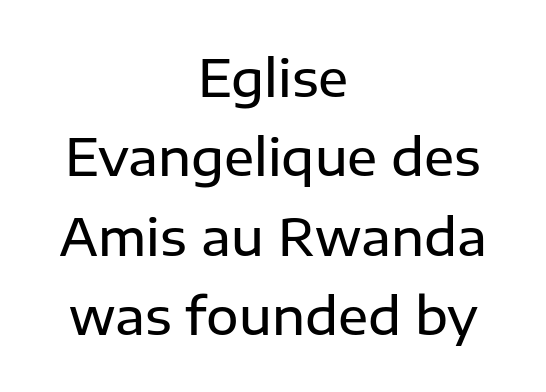
Q: Is the text bold? A: Semi-bold.
Q: Is the text italic (slanted)? A: No, it is upright.
Q: Is the typeface a serif or a sans-serif typeface? A: Sans-serif.
Q: Is the text underlined? A: No.
Q: How is the paragraph aligned? A: Centered.
Q: Is the spacing between letters normal or unusually wide? A: Normal.
Q: Is the spacing between lines tight, normal or loose? A: Normal.
Q: Width (condensed, normal, or wide)? A: Normal.
Q: Stroke contrast? A: Low.
Q: x-height? A: Medium.
Q: Monospaced? A: No.
